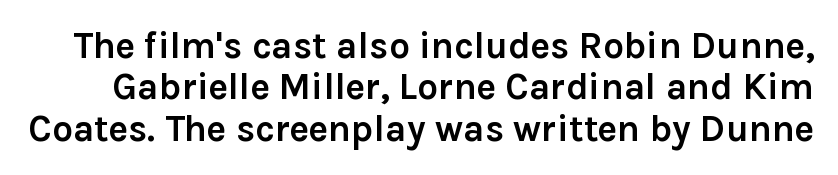
The image shows 37 px semibold sans-serif type, upright; set tight line spacing (1.12x), normal letter spacing, not underlined; a medium x-height.
